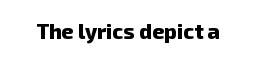
The image shows 21 px bold type; set normal letter spacing, not underlined.
